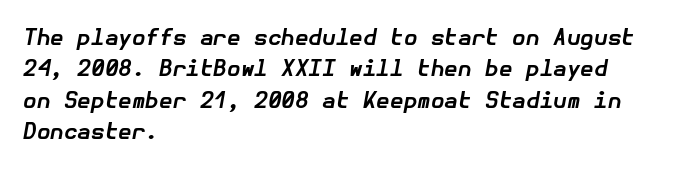
Heavy-handed strokes throughout: this text is bold. An italicized treatment has been applied to the whole sample. The vertical gap from one line to the next is medium. Caption: standard tracking, unaltered. This rendering uses left alignment, leaving the right contour irregular. The gap between lines stays unmarked.
